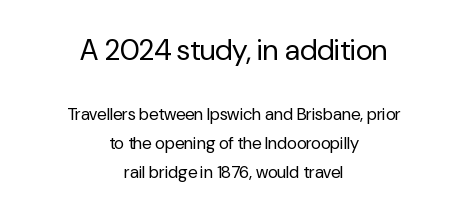
{"serif": "no", "italic": "no", "bold": "no", "weight": "regular", "width": "normal", "stroke_contrast": "low", "x_height": "medium", "monospaced": "no", "underline": "no", "align": "center", "line_spacing": "normal", "line_spacing_ratio": 1.69, "letter_spacing": "normal", "letter_spacing_em": 0.0, "larger_block": "first", "size_ratio": 1.71, "glyph_px": 29}
